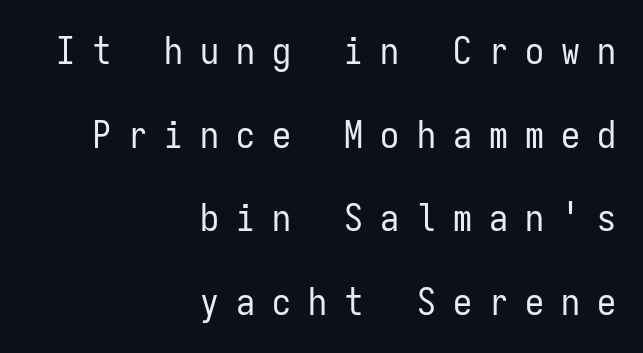
Q: Is the text bold? A: No.
Q: Is the text italic (slanted)? A: No, it is upright.
Q: Is the typeface a serif or a sans-serif typeface? A: Sans-serif.
Q: Is the text underlined? A: No.
Q: How is the paragraph aligned? A: Right-aligned.
Q: Is the spacing between letters normal or unusually wide? A: Unusually wide.
Q: Is the spacing between lines tight, normal or loose? A: Loose.
Q: Width (condensed, normal, or wide)? A: Condensed.
Q: Stroke contrast? A: Low.
Q: x-height? A: Medium.
Q: Monospaced? A: Yes.
